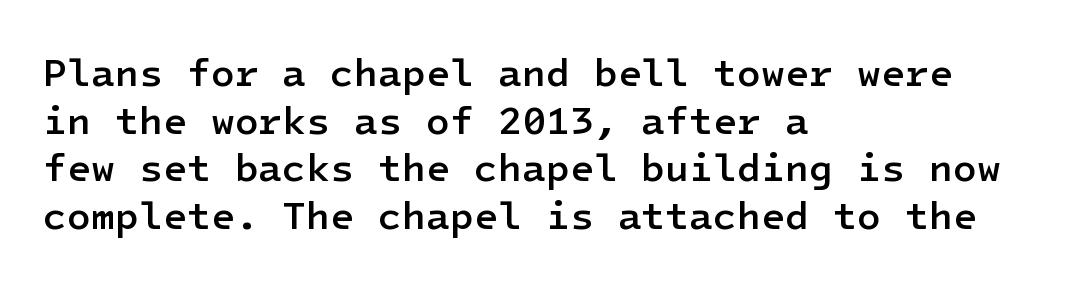
{"serif": "no", "italic": "no", "bold": "semi", "weight": "semibold", "width": "normal", "stroke_contrast": "low", "x_height": "medium", "underline": "no", "align": "left", "line_spacing_ratio": 1.22, "letter_spacing": "normal", "letter_spacing_em": 0.0, "glyph_px": 39}
